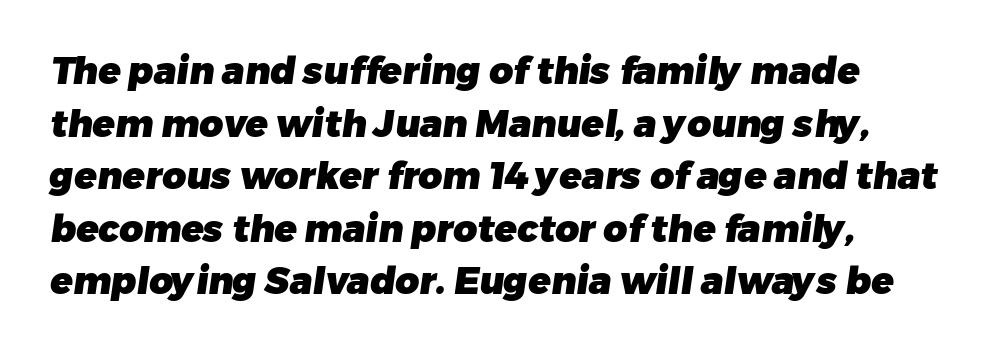
No extra tracking has been applied to these lines. Honestly, the row spacing looks completely unremarkable. Only glyphs here, with clear space below each row. Nothing sits at the stroke ends, so this counts as sans-serif. Summary of weight: heavy, a full bold.
